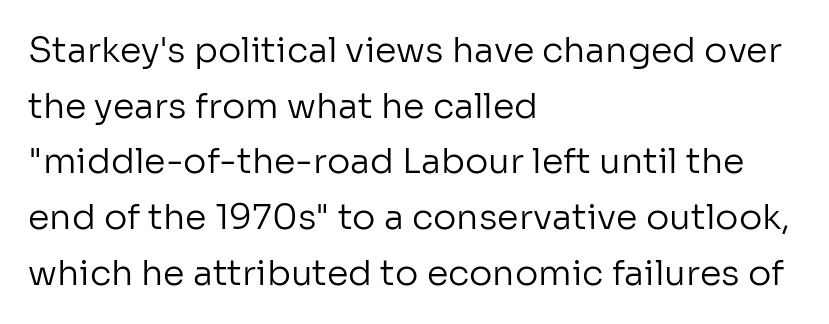
Q: Is the text bold? A: No.
Q: Is the text italic (slanted)? A: No, it is upright.
Q: Is the typeface a serif or a sans-serif typeface? A: Sans-serif.
Q: Is the text underlined? A: No.
Q: How is the paragraph aligned? A: Left-aligned.
Q: Is the spacing between letters normal or unusually wide? A: Normal.
Q: Is the spacing between lines tight, normal or loose? A: Normal.
Q: Width (condensed, normal, or wide)? A: Normal.
Q: Stroke contrast? A: Low.
Q: x-height? A: Medium.
Q: Monospaced? A: No.
